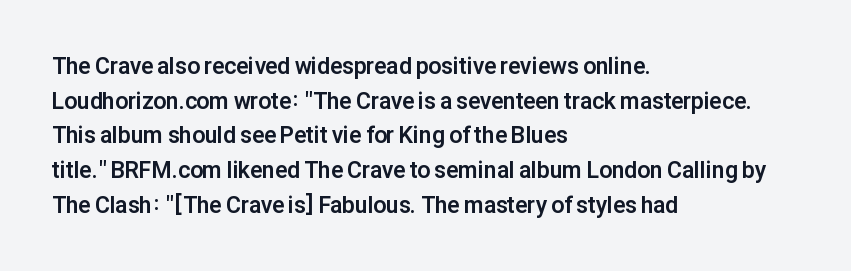
Every stem runs plumb, perpendicular to the baseline. The typesetting leans heavy: a genuine bold. Anything drawn beneath the words? Only blank space. The paragraph shown leans on its left margin. In terms of letterspacing, this is plain default setting. The space between consecutive lines is moderate.
